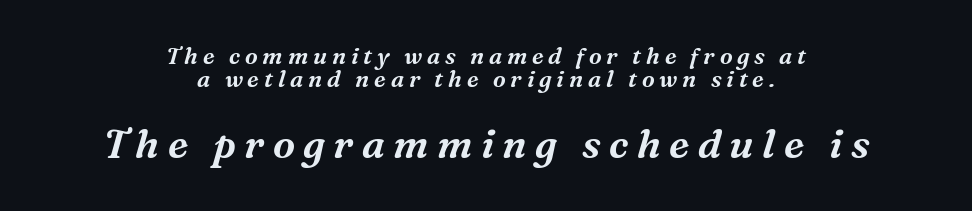
Q: Is the text italic (slanted)? A: Yes, it leans right by about 16 degrees.
Q: Is the typeface a serif or a sans-serif typeface? A: Serif.
Q: Is the text underlined? A: No.
Q: How is the paragraph aligned? A: Centered.
Q: Is the spacing between letters normal or unusually wide? A: Unusually wide.
Q: Is the spacing between lines tight, normal or loose? A: Tight.
Q: Which block of text is set in a larger size, the first (top) or the second (bottom)? A: The second (bottom) one.
Q: Width (condensed, normal, or wide)? A: Normal.
Q: Stroke contrast? A: Medium.
Q: x-height? A: Medium.
Q: Monospaced? A: No.
